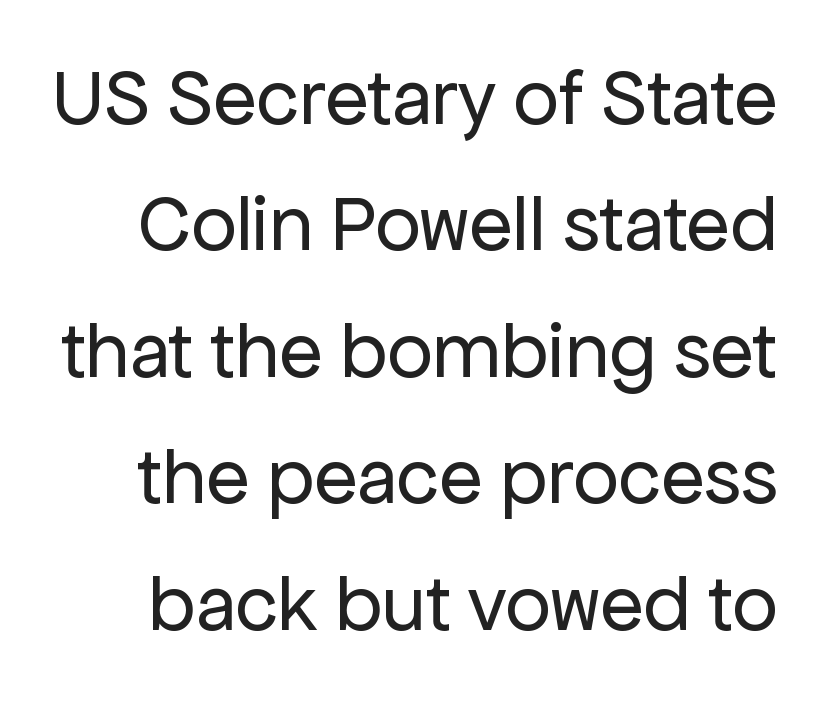
The specimen omits any rule beneath the text block's lines. Regarding leading, the lines here are spaced in the standard way. The passage shown is typed in a proportional face where columns would drift. Note: no serifs on the glyphs. Tracking here is standard; glyphs follow each other at the usual distance. The face looks like a standard text weight, possibly lighter.
